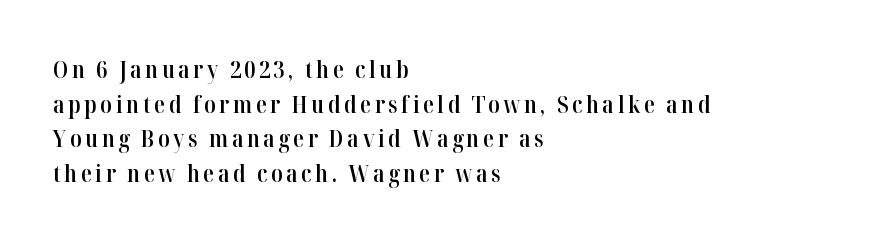
No word sits above an underline. In terms of weight, the rendering is demibold, just under bold. A classic flush-left, rag-right setting is used for this passage. Interline gaps are of average width in this sample.
